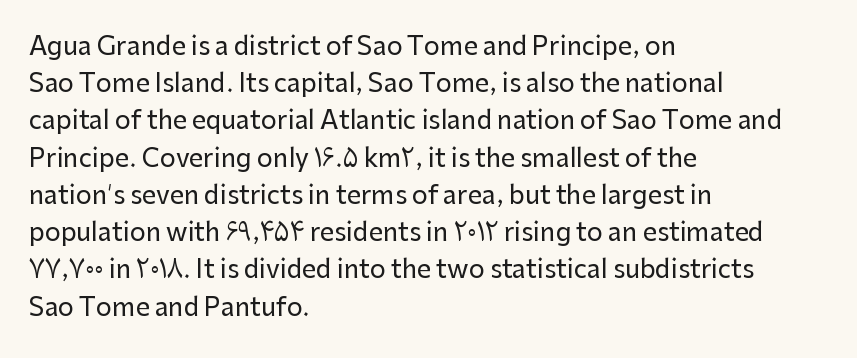
{"italic": "no", "underline": "no", "align": "left", "line_spacing": "normal", "line_spacing_ratio": 1.49, "letter_spacing": "normal", "letter_spacing_em": 0.0, "glyph_px": 25}
